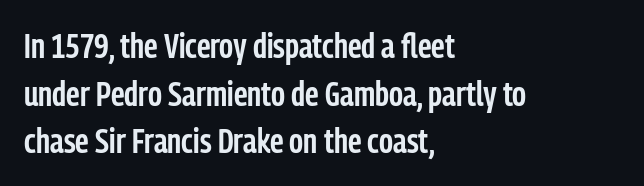
{"serif": "no", "italic": "no", "bold": "semi", "weight": "semibold", "width": "condensed", "stroke_contrast": "low", "x_height": "medium", "monospaced": "no", "underline": "no", "align": "left", "line_spacing": "normal", "line_spacing_ratio": 1.36, "letter_spacing": "normal", "letter_spacing_em": 0.0, "glyph_px": 35}
